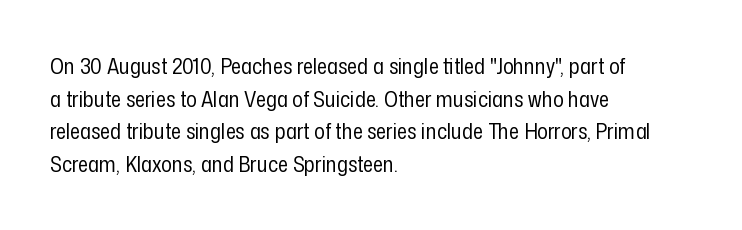
The image shows 22 px text type, upright; set left-aligned, normal line spacing (1.48x), normal letter spacing, not underlined.
